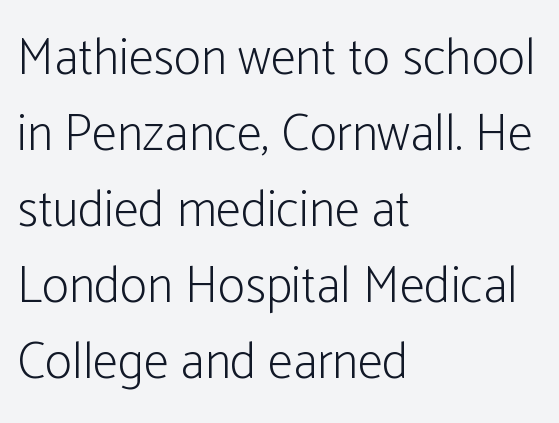
Q: Is the text bold? A: No.
Q: Is the text italic (slanted)? A: No, it is upright.
Q: Is the typeface a serif or a sans-serif typeface? A: Sans-serif.
Q: Is the text underlined? A: No.
Q: How is the paragraph aligned? A: Left-aligned.
Q: Is the spacing between letters normal or unusually wide? A: Normal.
Q: Is the spacing between lines tight, normal or loose? A: Normal.
Q: Width (condensed, normal, or wide)? A: Condensed.
Q: Stroke contrast? A: Low.
Q: x-height? A: Medium.
Q: Monospaced? A: No.
